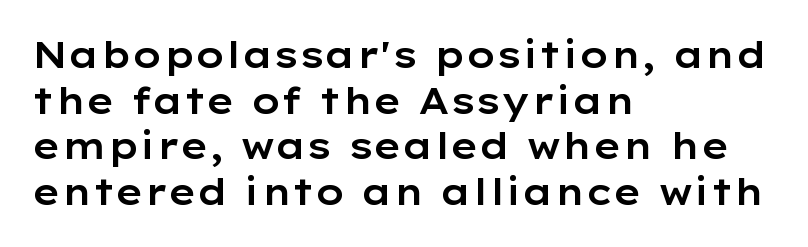
Whoever set this chose a conventional vertical rhythm. Words appear dense and cohesive because spacing is normal. Posture: straight, roman, zero tilt. Left-aligned paragraph, ragged on the right. Rule under the text: the space is simply empty. Typographically, this falls in the sans-serif category.
